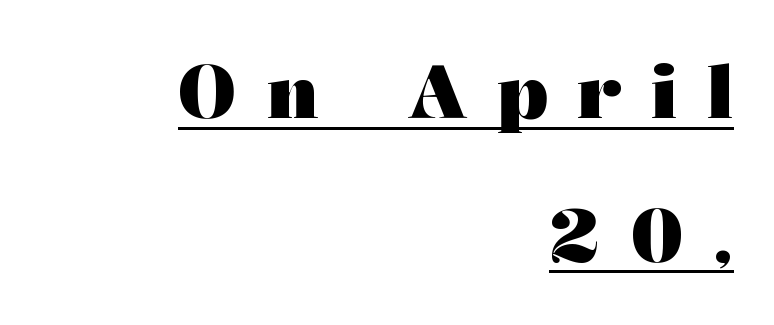
Notice how the passage keeps a crisp vertical edge on the right only. The string is rendered with underlining switched on. Characters remain perfectly vertical along every line. Heavy-handed strokes throughout: this text is bold.
